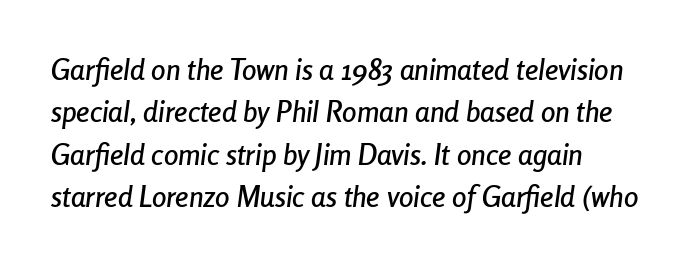
The image shows 29 px condensed type, italic (leaning right); set left-aligned, normal line spacing (1.46x), normal letter spacing, not underlined; low stroke contrast and a medium x-height.
